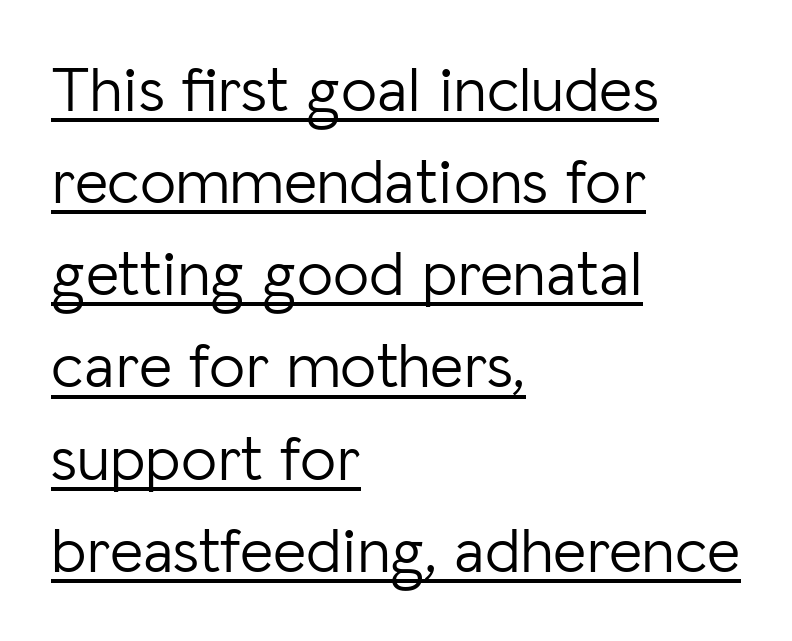
The cut favours lightness, reaching ordinary text weight at its darkest. A typesetter would call this leading conventional body-copy spacing. Character widths vary here, with narrow letters taking less room than wide ones. Each word holds together tightly as a unit, with standard inter-letter gaps. The letters stand straight up with perfectly vertical stems.
